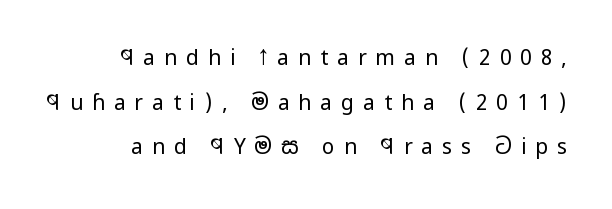
{"italic": "no", "bold": "no", "underline": "no", "line_spacing": "loose", "line_spacing_ratio": 2.12, "letter_spacing": "wide", "letter_spacing_em": 0.43, "glyph_px": 21}
